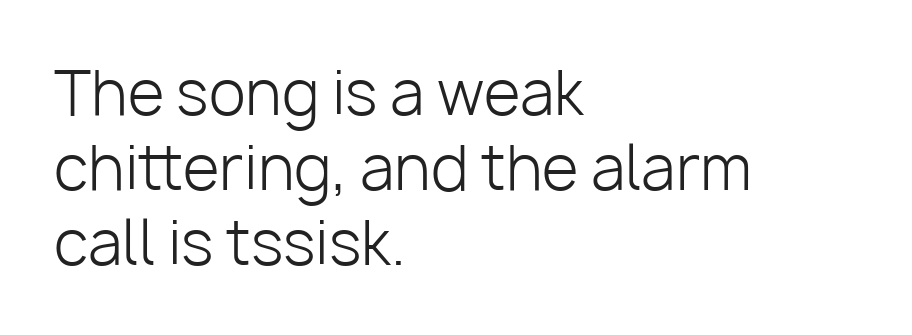
{"serif": "no", "italic": "no", "bold": "no", "weight": "light", "width": "normal", "stroke_contrast": "low", "x_height": "medium", "monospaced": "no", "underline": "no", "align": "left", "line_spacing": "normal", "line_spacing_ratio": 1.25, "letter_spacing": "normal", "letter_spacing_em": 0.0, "glyph_px": 60}
